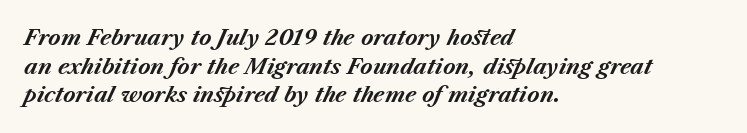
{"italic": "yes", "lean": "right", "slant_degrees": 23, "bold": "yes", "underline": "no", "align": "left", "line_spacing": "normal", "line_spacing_ratio": 1.36, "letter_spacing": "normal", "letter_spacing_em": 0.0, "glyph_px": 21}
